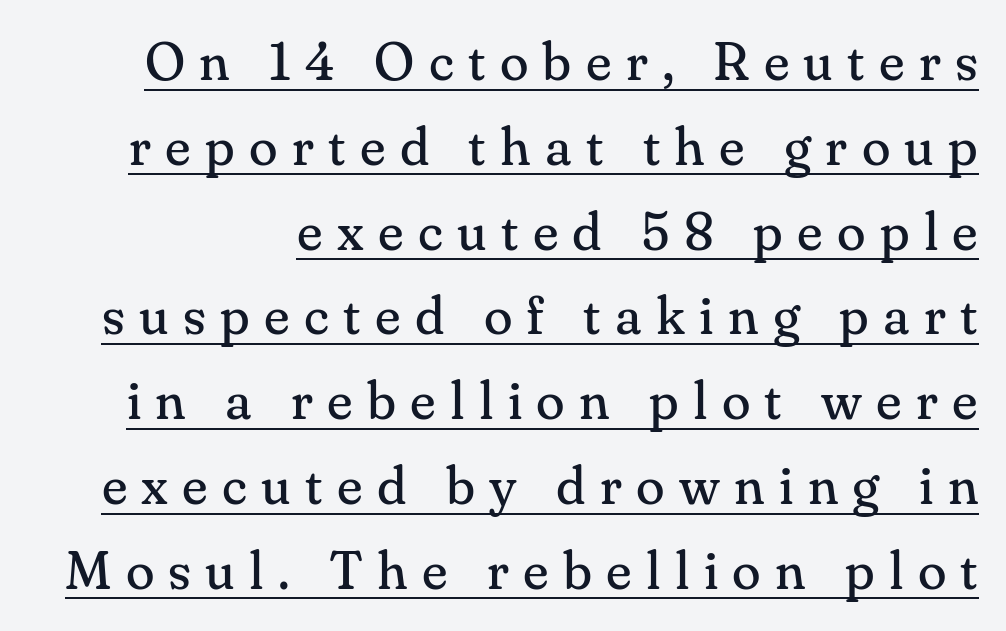
Q: Is the text bold? A: No.
Q: Is the text italic (slanted)? A: No, it is upright.
Q: Is the typeface a serif or a sans-serif typeface? A: Serif.
Q: Is the text underlined? A: Yes.
Q: Is the spacing between letters normal or unusually wide? A: Unusually wide.
Q: Is the spacing between lines tight, normal or loose? A: Normal.
Q: Width (condensed, normal, or wide)? A: Normal.
Q: Stroke contrast? A: Medium.
Q: x-height? A: Small.
Q: Monospaced? A: No.
